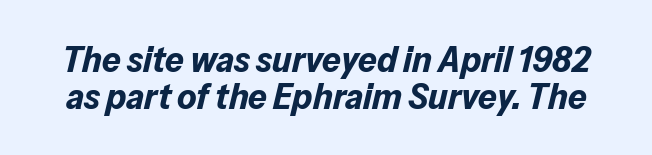
{"italic": "yes", "lean": "right", "slant_degrees": 13, "bold": "yes", "weight": "bold", "width": "normal", "stroke_contrast": "low", "x_height": "medium", "monospaced": "no", "underline": "no", "line_spacing": "tight", "line_spacing_ratio": 0.99, "letter_spacing": "normal", "letter_spacing_em": 0.0, "glyph_px": 37}
